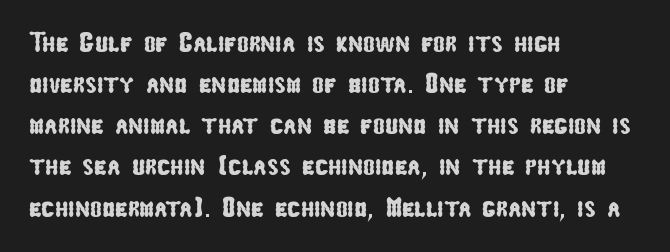
Q: Is the typeface a serif or a sans-serif typeface? A: Sans-serif.
Q: Is the text underlined? A: No.
Q: How is the paragraph aligned? A: Left-aligned.
Q: Is the spacing between letters normal or unusually wide? A: Normal.
Q: Is the spacing between lines tight, normal or loose? A: Normal.
Q: Width (condensed, normal, or wide)? A: Condensed.
Q: Stroke contrast? A: Low.
Q: x-height? A: Medium.
Q: Monospaced? A: No.
